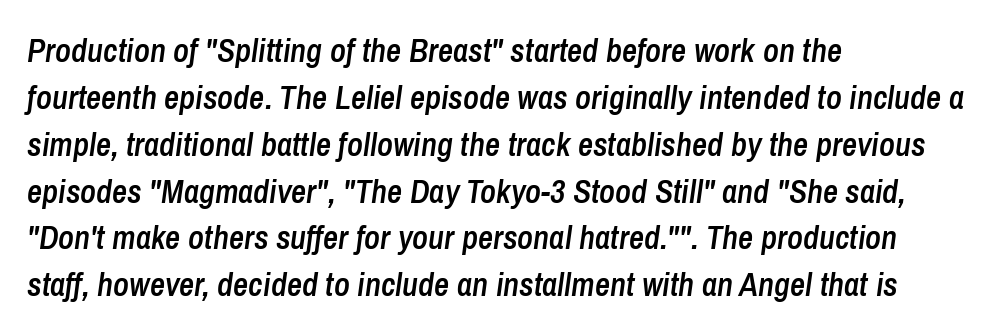
The image shows 33 px semibold, condensed type, italic (leaning right); set left-aligned, normal line spacing (1.42x), normal letter spacing, not underlined; low stroke contrast and a medium x-height.
